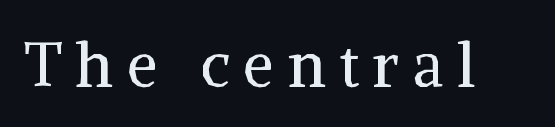
{"serif": "yes", "italic": "no", "bold": "no", "weight": "regular", "width": "normal", "stroke_contrast": "medium", "x_height": "medium", "monospaced": "no", "underline": "no", "letter_spacing": "wide", "letter_spacing_em": 0.22, "glyph_px": 62}
